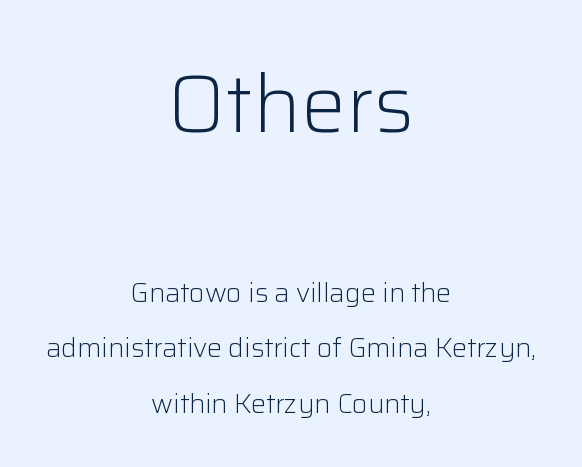
Default kerning and tracking; the words read as compact shapes. The font family rendered here belongs to the sans-serif group. The strokes are not fattened; the text isn't bold. The passage shown is typed in a proportional face where columns would drift. Underline: absent. Horizontal alignment here is central, giving a formal, balanced look.
